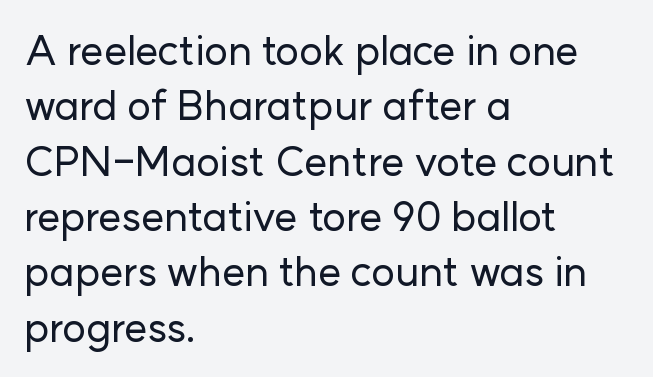
{"serif": "no", "italic": "no", "width": "normal", "stroke_contrast": "low", "x_height": "medium", "monospaced": "no", "underline": "no", "align": "left", "line_spacing": "normal", "line_spacing_ratio": 1.35, "letter_spacing": "normal", "letter_spacing_em": 0.0, "glyph_px": 41}
